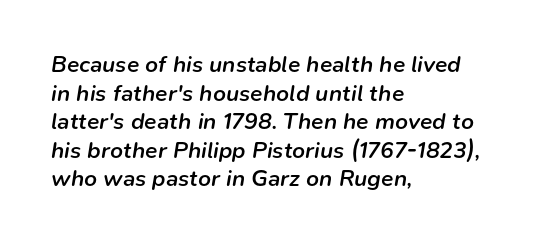
{"italic": "yes", "lean": "right", "slant_degrees": 9, "bold": "semi", "underline": "no", "align": "left", "line_spacing_ratio": 1.24, "letter_spacing": "normal", "letter_spacing_em": 0.0, "glyph_px": 23}
